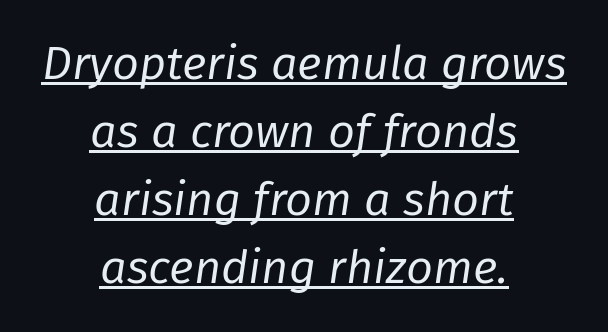
{"italic": "yes", "lean": "right", "slant_degrees": 8, "bold": "no", "weight": "regular", "width": "normal", "stroke_contrast": "low", "x_height": "medium", "monospaced": "no", "underline": "yes", "align": "center", "line_spacing": "normal", "line_spacing_ratio": 1.45, "letter_spacing": "normal", "letter_spacing_em": 0.0, "glyph_px": 47}
